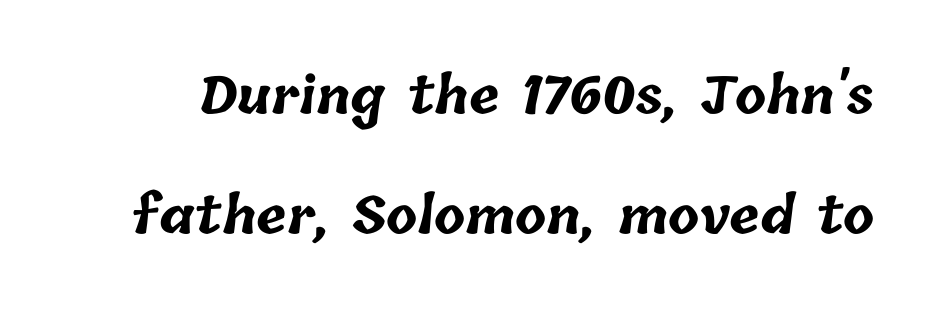
You could fit nearly another row in the gap between these rows. Each row of text sits above clean, open space. The letters are bold, with thick, heavy strokes. Honestly, the letter spacing is just normal — you wouldn't notice it. Is this a fixed-width face? No — the glyphs have proportional, varying widths.
